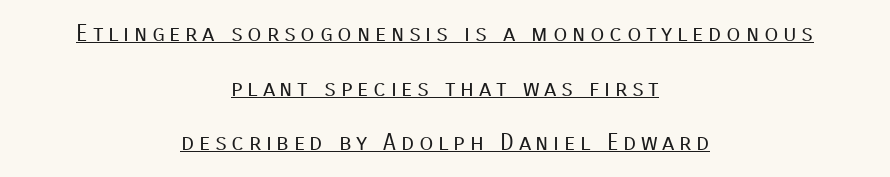
The image shows 23 px text type, upright; set centered, loose line spacing (2.37x), unusually wide letter spacing (+0.2 em), underlined.
